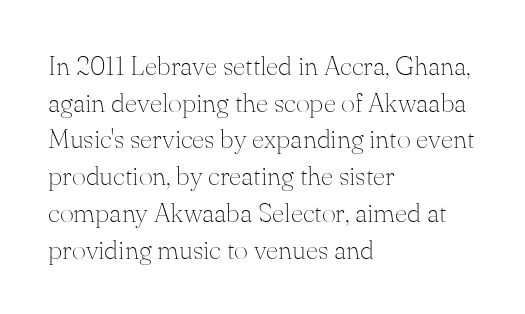
Reading down the block, your eye returns to a fixed left position each line. Do the letters lean? They stand straight. The strip under each line holds only bare page. Bold? No — there's no thickening of the strokes. Line spacing here is normal. Glyph-to-glyph distance matches everyday printed text.
